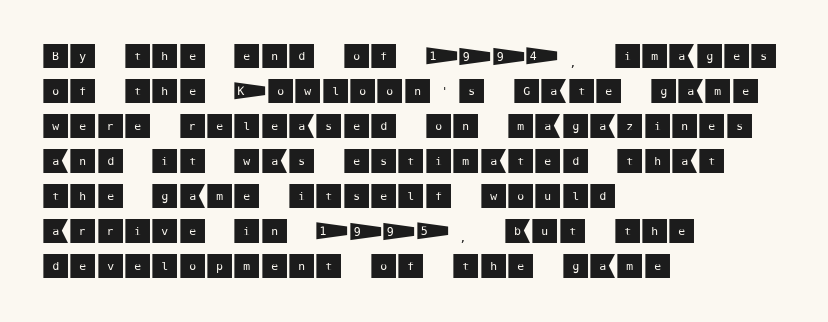
The image shows 28 px sans-serif type, upright; set left-aligned, normal line spacing (1.25x), normal letter spacing, not underlined; medium stroke contrast and a large x-height.
